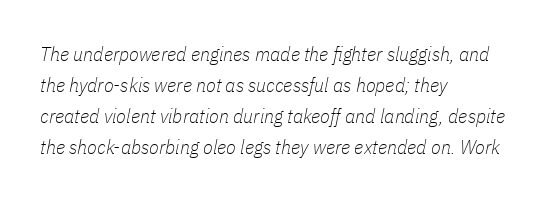
Check the space under the baseline: it is left empty. The rendering applies a slant to the glyphs. The typesetter chose a ragged-right arrangement here. Letters have the restrained weight of plain body copy at most. There is no visible air inserted between adjacent glyphs.
